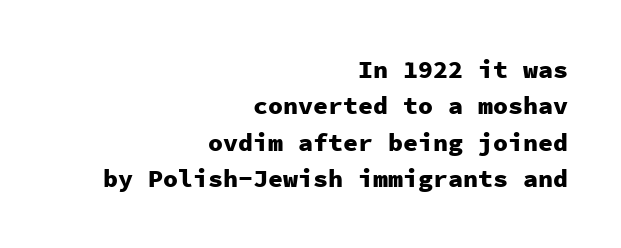
{"italic": "no", "bold": "yes", "underline": "no", "align": "right", "line_spacing": "normal", "line_spacing_ratio": 1.46, "letter_spacing": "normal", "letter_spacing_em": 0.0, "glyph_px": 25}
